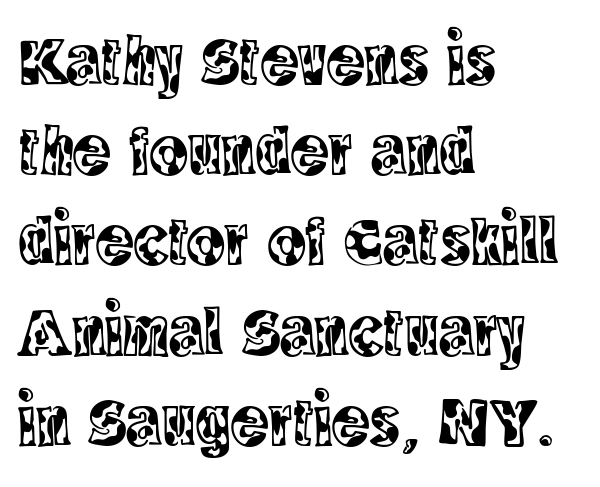
Line starts are locked; line ends wander. The passage shown is typed in a proportional face where columns would drift. Just letters on the line, the space beneath them empty. Observe the ordinary spacing: letters are neighbours, not strangers. Italic? Not at all — the glyphs are vertical.
